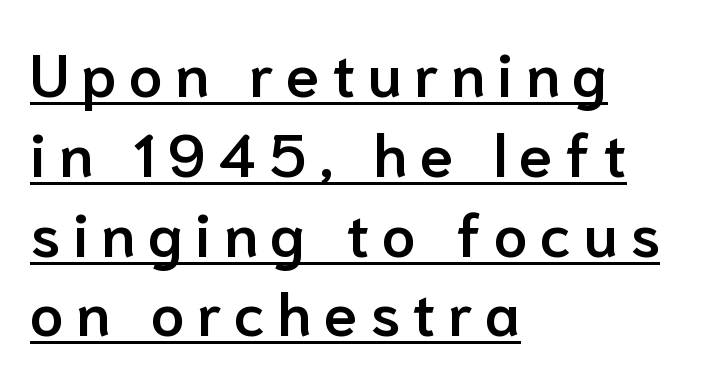
{"serif": "no", "italic": "no", "bold": "semi", "weight": "semibold", "width": "normal", "stroke_contrast": "low", "x_height": "medium", "monospaced": "no", "underline": "yes", "align": "left", "line_spacing": "normal", "line_spacing_ratio": 1.33, "letter_spacing": "wide", "letter_spacing_em": 0.21, "glyph_px": 60}
